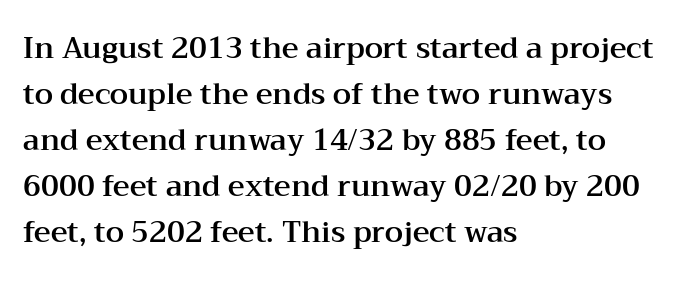
The image shows 29 px wide serif type, upright; set left-aligned, normal line spacing (1.59x), normal letter spacing, not underlined; medium stroke contrast and a medium x-height.
